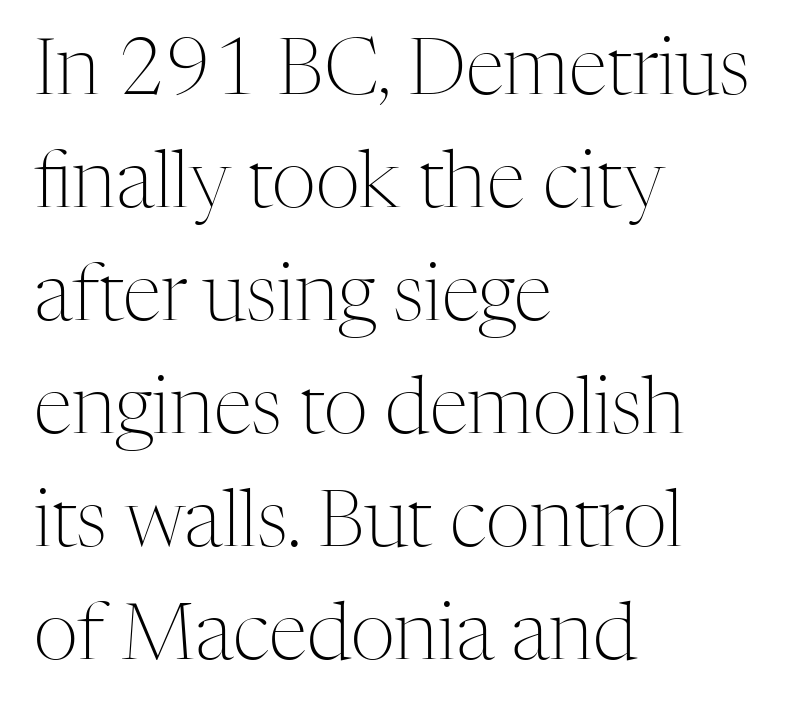
Q: Is the text bold? A: No.
Q: Is the text italic (slanted)? A: No, it is upright.
Q: Is the typeface a serif or a sans-serif typeface? A: Serif.
Q: Is the text underlined? A: No.
Q: How is the paragraph aligned? A: Left-aligned.
Q: Is the spacing between letters normal or unusually wide? A: Normal.
Q: Is the spacing between lines tight, normal or loose? A: Normal.
Q: Width (condensed, normal, or wide)? A: Normal.
Q: Stroke contrast? A: Medium.
Q: x-height? A: Medium.
Q: Monospaced? A: No.
